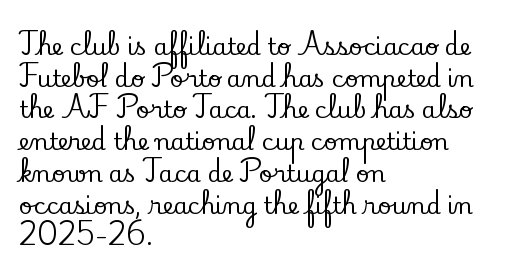
The image shows 23 px text type, upright; set left-aligned, normal line spacing (1.38x), normal letter spacing, not underlined.
